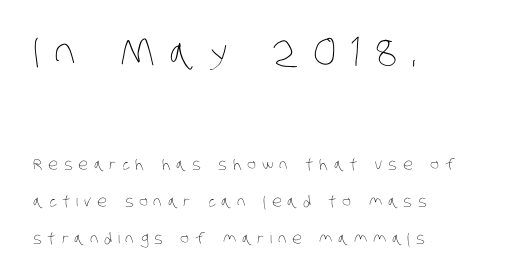
{"bold": "no", "weight": "thin", "width": "condensed", "stroke_contrast": "low", "x_height": "large", "monospaced": "no", "underline": "no", "align": "left", "line_spacing": "loose", "line_spacing_ratio": 2.47, "letter_spacing": "wide", "letter_spacing_em": 0.38, "larger_block": "first", "size_ratio": 2.53, "glyph_px": 38}
